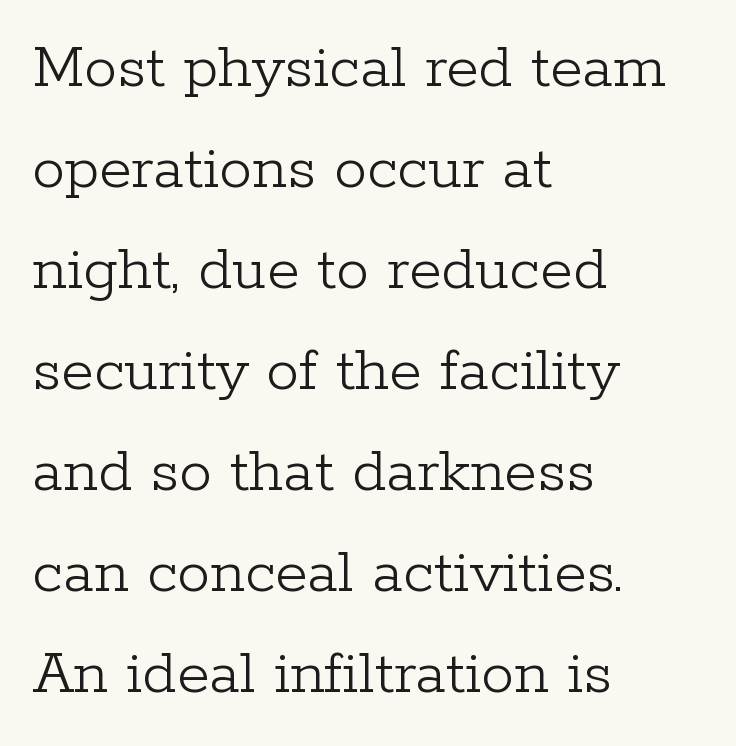
The image shows 66 px light serif type, upright; set left-aligned, normal line spacing (1.53x), normal letter spacing, not underlined; low stroke contrast and a medium x-height.
